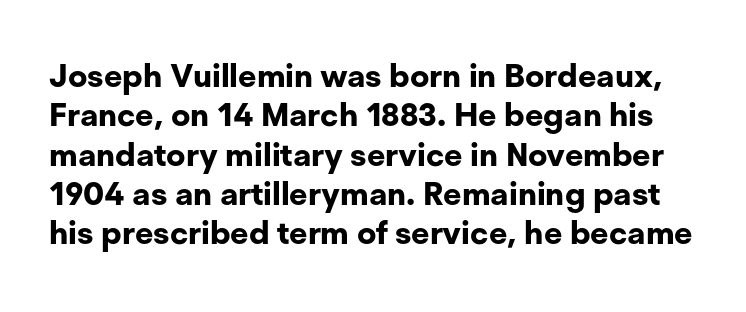
The image shows 32 px bold sans-serif type, upright; set line spacing 1.23x, normal letter spacing, not underlined; low stroke contrast and a medium x-height.
